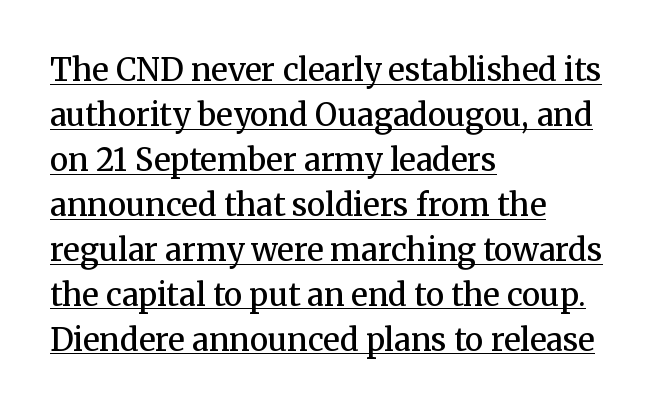
Q: Is the text bold? A: Semi-bold.
Q: Is the text italic (slanted)? A: No, it is upright.
Q: Is the typeface a serif or a sans-serif typeface? A: Serif.
Q: Is the text underlined? A: Yes.
Q: How is the paragraph aligned? A: Left-aligned.
Q: Is the spacing between letters normal or unusually wide? A: Normal.
Q: Is the spacing between lines tight, normal or loose? A: Normal.
Q: Width (condensed, normal, or wide)? A: Normal.
Q: Stroke contrast? A: Medium.
Q: x-height? A: Medium.
Q: Monospaced? A: No.
